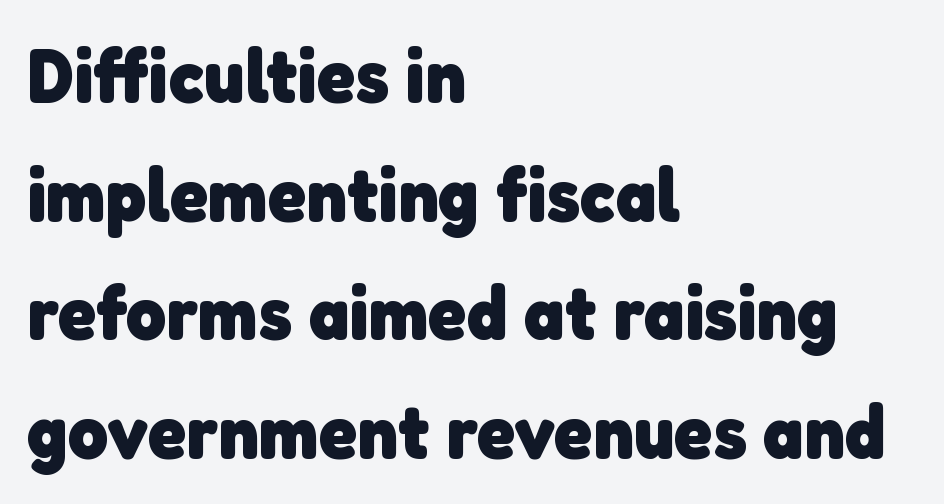
{"serif": "no", "bold": "yes", "weight": "heavy", "width": "normal", "stroke_contrast": "low", "x_height": "medium", "monospaced": "no", "underline": "no", "align": "left", "line_spacing": "normal", "line_spacing_ratio": 1.54, "letter_spacing": "normal", "letter_spacing_em": 0.0, "glyph_px": 77}
